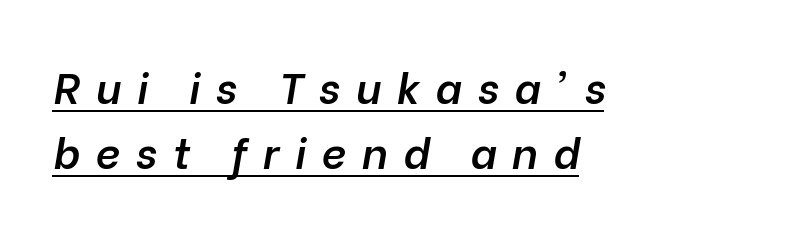
Q: Is the text bold? A: Semi-bold.
Q: Is the text italic (slanted)? A: Yes, it leans right by about 10 degrees.
Q: Is the text underlined? A: Yes.
Q: How is the paragraph aligned? A: Left-aligned.
Q: Is the spacing between letters normal or unusually wide? A: Unusually wide.
Q: Is the spacing between lines tight, normal or loose? A: Normal.
Q: Width (condensed, normal, or wide)? A: Normal.
Q: Stroke contrast? A: Low.
Q: x-height? A: Medium.
Q: Monospaced? A: No.
